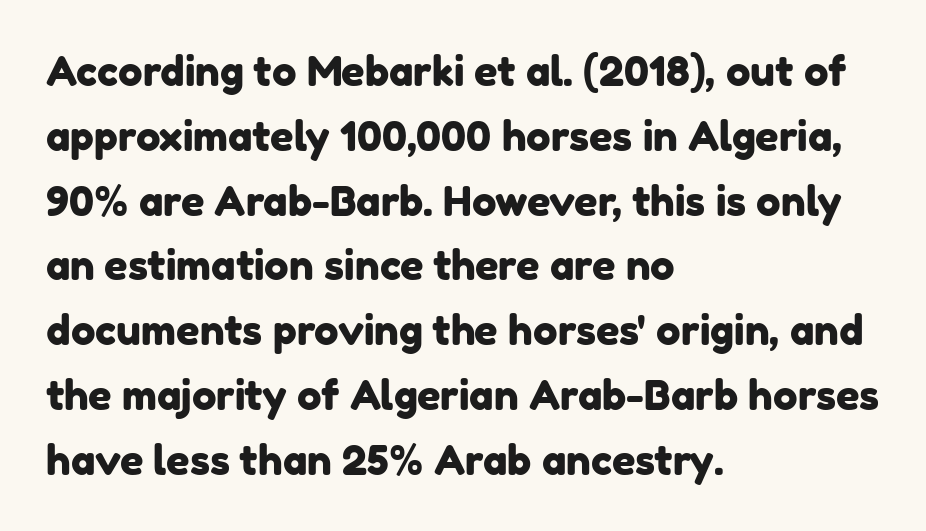
{"serif": "no", "width": "normal", "stroke_contrast": "low", "x_height": "medium", "monospaced": "no", "underline": "no", "align": "left", "line_spacing": "normal", "line_spacing_ratio": 1.58, "letter_spacing": "normal", "letter_spacing_em": 0.0, "glyph_px": 41}
